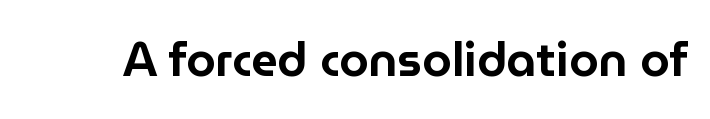
The image shows 47 px sans-serif type, upright; set normal letter spacing, not underlined; low stroke contrast and a medium x-height.
